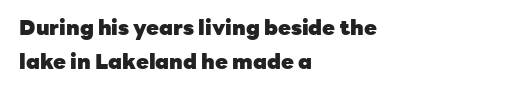
Each row of text sits above clean, open space. Each glyph is drawn with heavy, bold strokes. Alignment: flush left. Between one letter and the next there's only the usual sliver of space.
